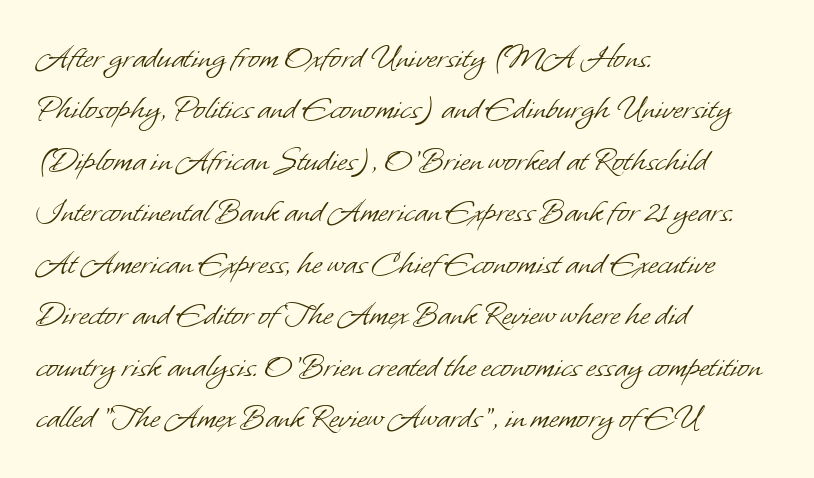
Q: Is the text bold? A: No.
Q: Is the typeface a serif or a sans-serif typeface? A: Sans-serif.
Q: Is the text underlined? A: No.
Q: How is the paragraph aligned? A: Left-aligned.
Q: Is the spacing between letters normal or unusually wide? A: Normal.
Q: Is the spacing between lines tight, normal or loose? A: Normal.
Q: Width (condensed, normal, or wide)? A: Normal.
Q: Stroke contrast? A: Low.
Q: x-height? A: Small.
Q: Monospaced? A: No.
